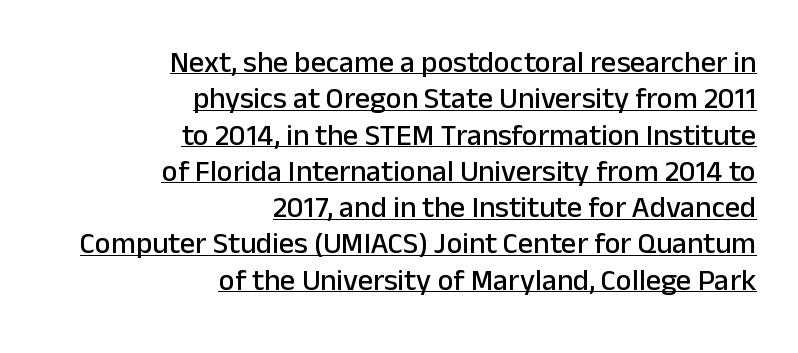
{"serif": "no", "italic": "no", "width": "normal", "stroke_contrast": "low", "x_height": "medium", "monospaced": "no", "underline": "yes", "align": "right", "line_spacing_ratio": 1.21, "letter_spacing": "normal", "letter_spacing_em": 0.0, "glyph_px": 30}
